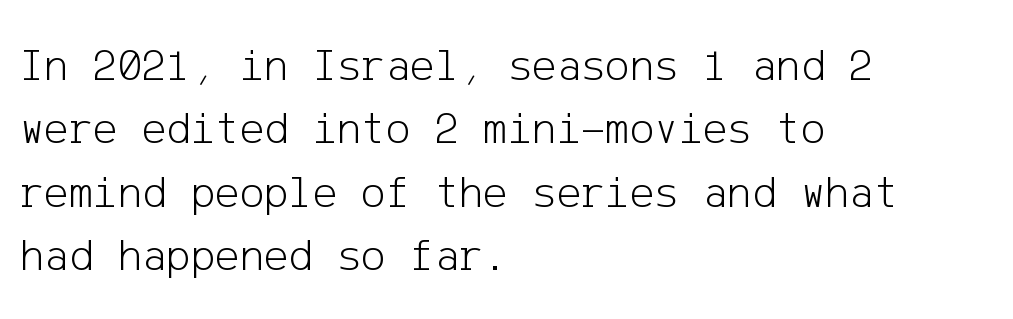
The image shows 46 px light sans-serif type, upright; set left-aligned, normal line spacing (1.38x), normal letter spacing, not underlined; low stroke contrast and a medium x-height.
